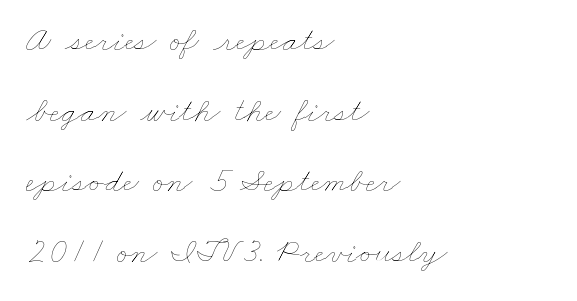
{"bold": "no", "weight": "thin", "width": "wide", "stroke_contrast": "low", "x_height": "small", "monospaced": "no", "underline": "no", "align": "left", "line_spacing": "loose", "line_spacing_ratio": 2.02, "letter_spacing": "normal", "letter_spacing_em": 0.0, "glyph_px": 35}
